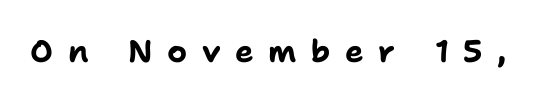
On the weight axis this lands at bold, roughly 700. The strip under each line holds only bare page. Is this a fixed-width face? No — the glyphs have proportional, varying widths. A typesetter would label this face a sans.
